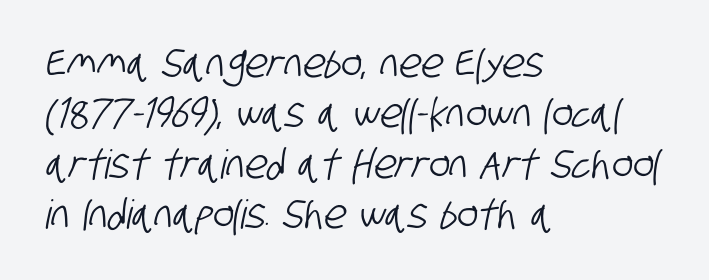
The passage shown is not underscored anywhere. Default kerning and tracking; the words read as compact shapes. The text was rendered using a sans face with plain stroke endings. Leading matches the norm, producing a regular column.
